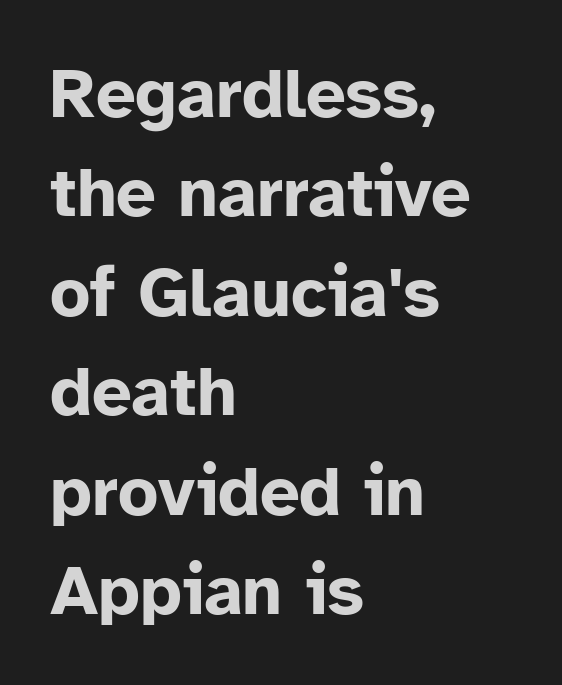
Q: Is the text bold? A: Yes.
Q: Is the text italic (slanted)? A: No, it is upright.
Q: Is the typeface a serif or a sans-serif typeface? A: Sans-serif.
Q: Is the text underlined? A: No.
Q: How is the paragraph aligned? A: Left-aligned.
Q: Is the spacing between letters normal or unusually wide? A: Normal.
Q: Is the spacing between lines tight, normal or loose? A: Normal.
Q: Width (condensed, normal, or wide)? A: Normal.
Q: Stroke contrast? A: Low.
Q: x-height? A: Medium.
Q: Monospaced? A: No.
